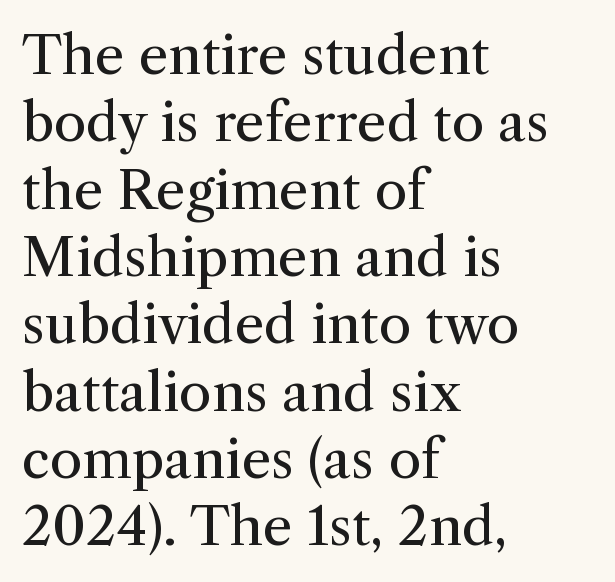
{"serif": "yes", "italic": "no", "bold": "no", "weight": "regular", "width": "normal", "stroke_contrast": "medium", "x_height": "medium", "monospaced": "no", "underline": "no", "align": "left", "line_spacing": "normal", "line_spacing_ratio": 1.27, "letter_spacing": "normal", "letter_spacing_em": 0.0, "glyph_px": 53}
